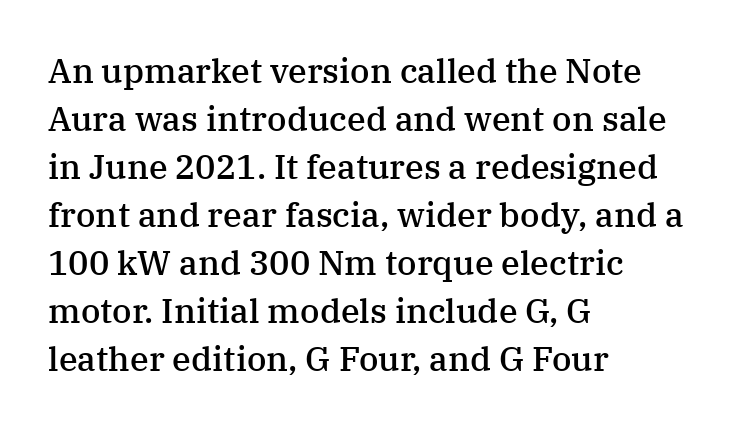
{"serif": "yes", "italic": "no", "bold": "semi", "weight": "semibold", "width": "normal", "stroke_contrast": "medium", "x_height": "medium", "monospaced": "no", "underline": "no", "align": "left", "line_spacing": "normal", "line_spacing_ratio": 1.41, "letter_spacing": "normal", "letter_spacing_em": 0.0, "glyph_px": 34}
